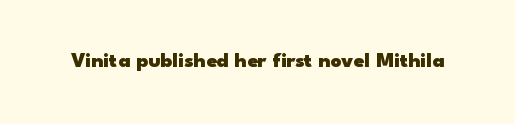
Q: Is the text bold? A: Yes.
Q: Is the text italic (slanted)? A: No, it is upright.
Q: Is the text underlined? A: No.
Q: Is the spacing between letters normal or unusually wide? A: Normal.
